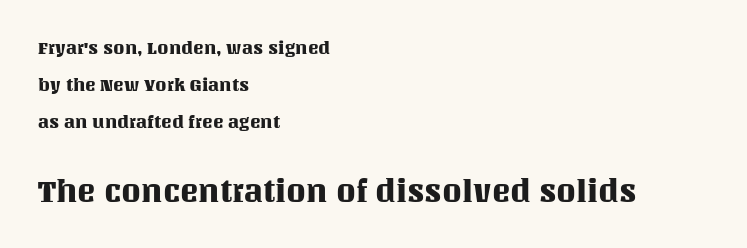
Q: Is the text italic (slanted)? A: No, it is upright.
Q: Is the text underlined? A: No.
Q: How is the paragraph aligned? A: Left-aligned.
Q: Is the spacing between letters normal or unusually wide? A: Normal.
Q: Is the spacing between lines tight, normal or loose? A: Loose.
Q: Which block of text is set in a larger size, the first (top) or the second (bottom)? A: The second (bottom) one.
Q: Width (condensed, normal, or wide)? A: Normal.
Q: Stroke contrast? A: Medium.
Q: x-height? A: Large.
Q: Monospaced? A: No.
